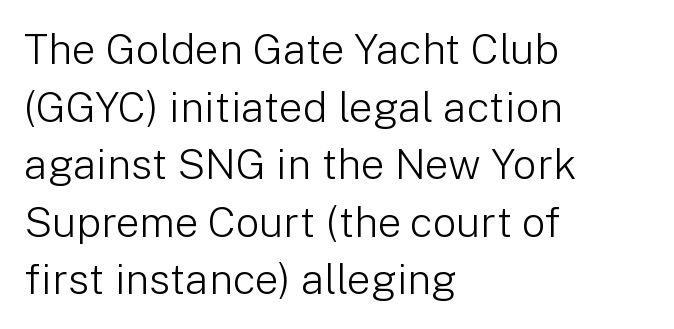
Q: Is the text bold? A: No.
Q: Is the text italic (slanted)? A: No, it is upright.
Q: Is the typeface a serif or a sans-serif typeface? A: Sans-serif.
Q: Is the text underlined? A: No.
Q: How is the paragraph aligned? A: Left-aligned.
Q: Is the spacing between letters normal or unusually wide? A: Normal.
Q: Is the spacing between lines tight, normal or loose? A: Normal.
Q: Width (condensed, normal, or wide)? A: Normal.
Q: Stroke contrast? A: Low.
Q: x-height? A: Medium.
Q: Monospaced? A: No.
